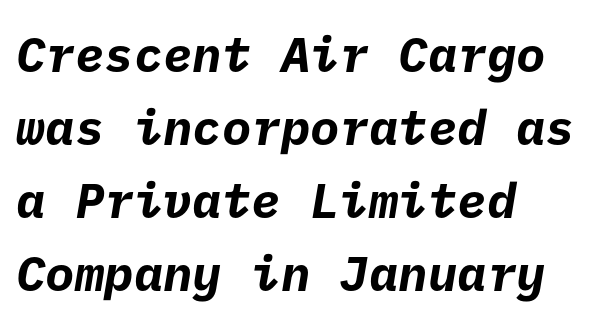
The image shows 49 px bold sans-serif type; set left-aligned, normal line spacing (1.49x), normal letter spacing, not underlined; low stroke contrast and a medium x-height.
